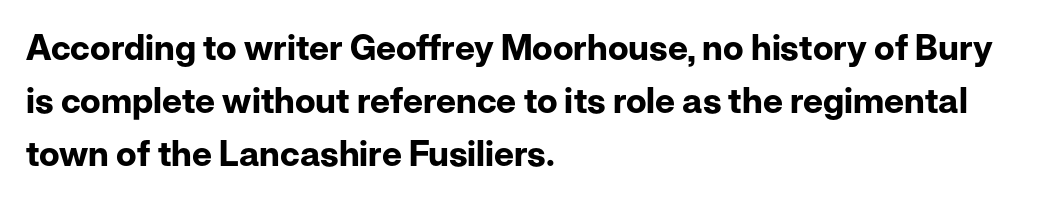
Ordinary non-slanted type is in use. The specimen omits any rule beneath the text block's lines. The typesetting leans heavy: a genuine bold. The letterforms sit shoulder to shoulder at normal distance. The face used here is proportionally spaced, like ordinary book or web type. In CSS terms this would be text-align: left.
